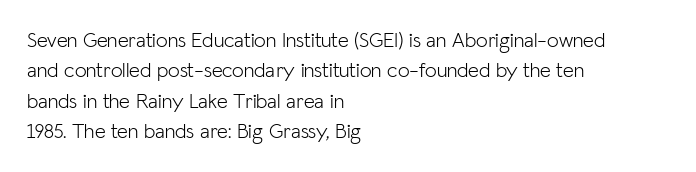
The image shows 21 px text type, upright; set left-aligned, normal line spacing (1.45x), normal letter spacing, not underlined.
